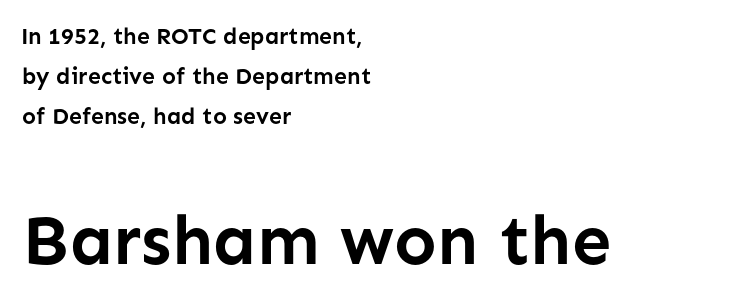
{"serif": "no", "italic": "no", "bold": "yes", "weight": "semibold", "width": "normal", "stroke_contrast": "low", "x_height": "medium", "monospaced": "no", "underline": "no", "align": "left", "line_spacing_ratio": 1.74, "letter_spacing": "normal", "letter_spacing_em": 0.0, "larger_block": "second", "size_ratio": 3.04, "glyph_px": 70}
